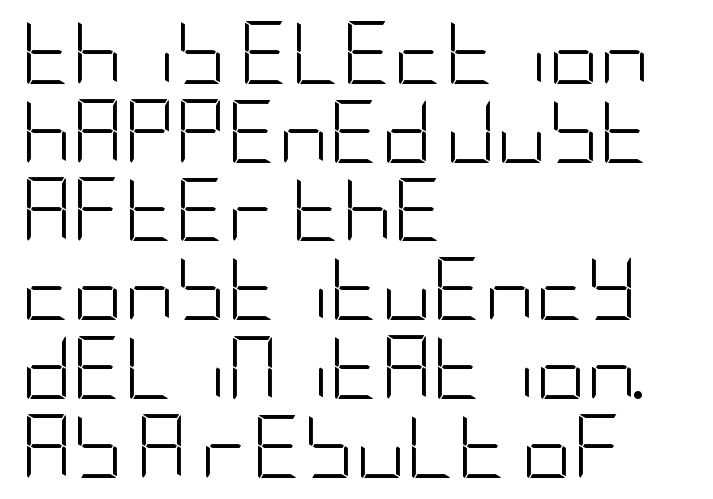
Teacher's note: observe the even left margin — that is flush-left alignment. Unlike a traditional serif, this face leaves its strokes unadorned. The rows are spaced the way most documents space them. Italic: no, the glyphs are upright roman.
